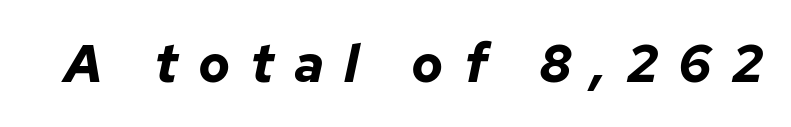
You could not count columns in this text — the font is proportionally spaced. The letterforms stand isolated, each surrounded by extra space. Stroke thickness is high; the sample reads as a true bold. The baseline area is clear.
